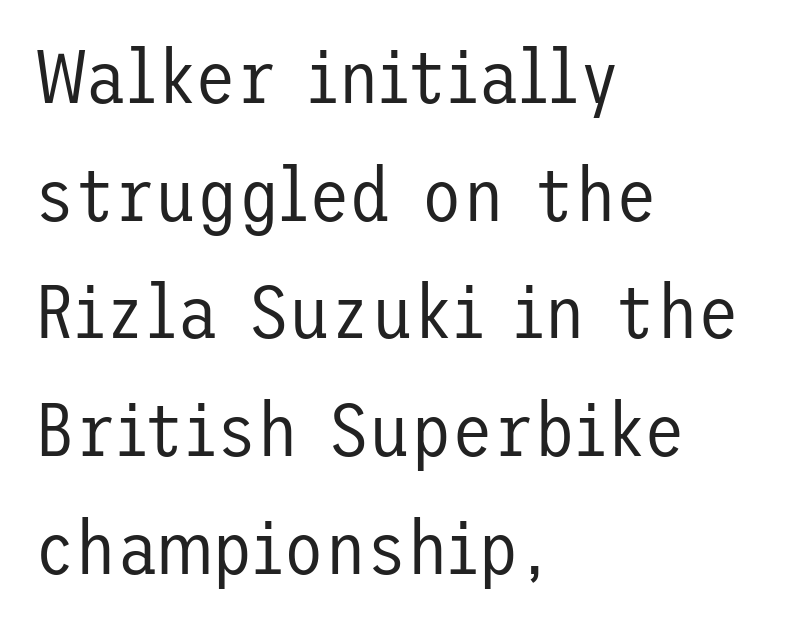
The image shows 75 px regular-weight sans-serif type, upright; set left-aligned, normal line spacing (1.57x), normal letter spacing, not underlined; low stroke contrast and a medium x-height.
